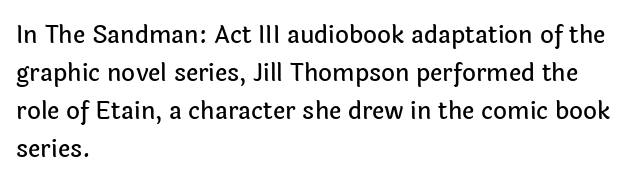
Q: Is the text italic (slanted)? A: No, it is upright.
Q: Is the text underlined? A: No.
Q: How is the paragraph aligned? A: Left-aligned.
Q: Is the spacing between letters normal or unusually wide? A: Normal.
Q: Is the spacing between lines tight, normal or loose? A: Normal.
